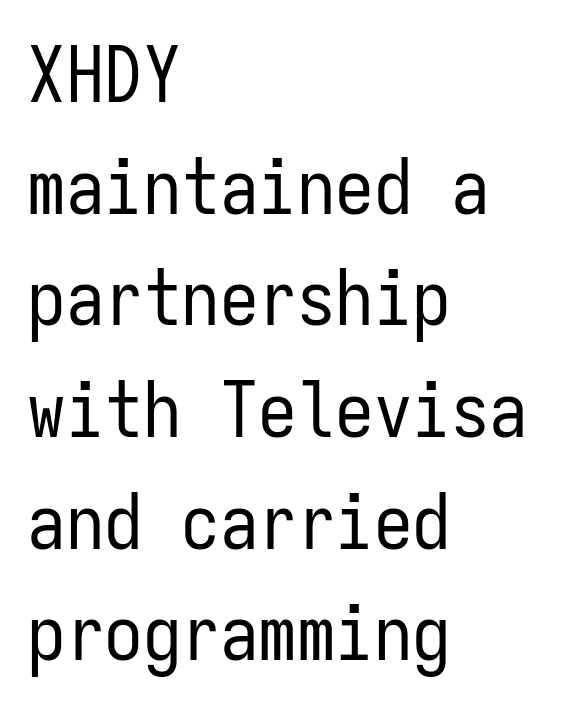
The image shows 77 px regular-weight, condensed sans-serif type, upright, monospaced; set left-aligned, normal line spacing (1.45x), normal letter spacing, not underlined; low stroke contrast and a medium x-height.
